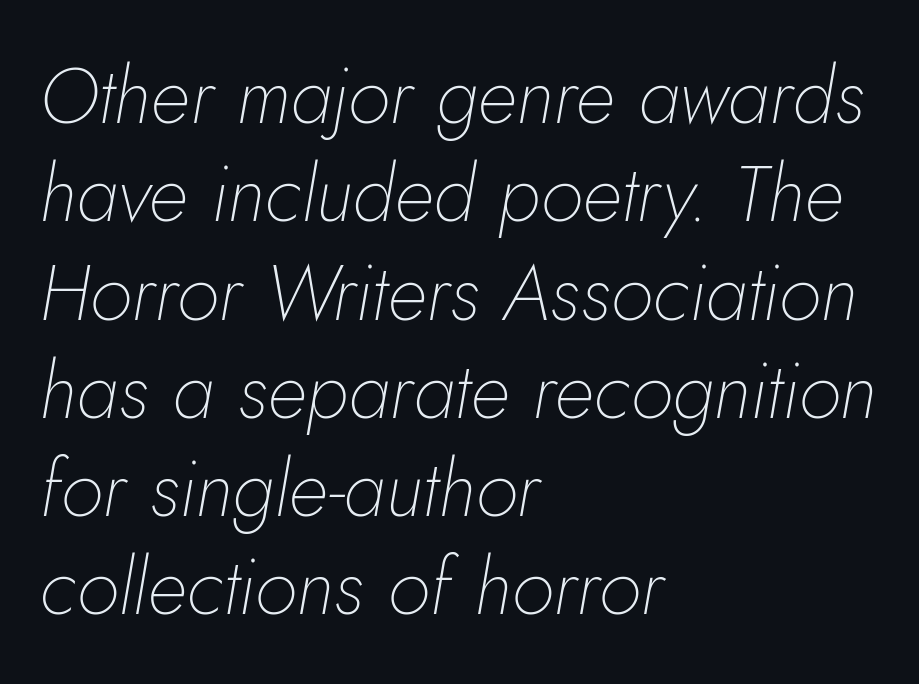
Regular leading. Words appear dense and cohesive because spacing is normal. Only glyphs here, with clear space below each row. The whole block is typeset with a tilt. The letterforms sit at book weight or below.
